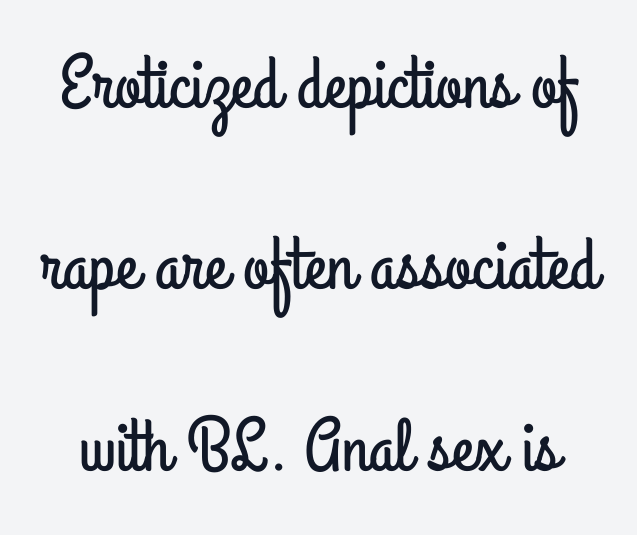
{"serif": "no", "italic": "no", "width": "condensed", "stroke_contrast": "low", "x_height": "small", "monospaced": "no", "underline": "no", "line_spacing": "loose", "line_spacing_ratio": 2.42, "letter_spacing": "normal", "letter_spacing_em": 0.0, "glyph_px": 75}
